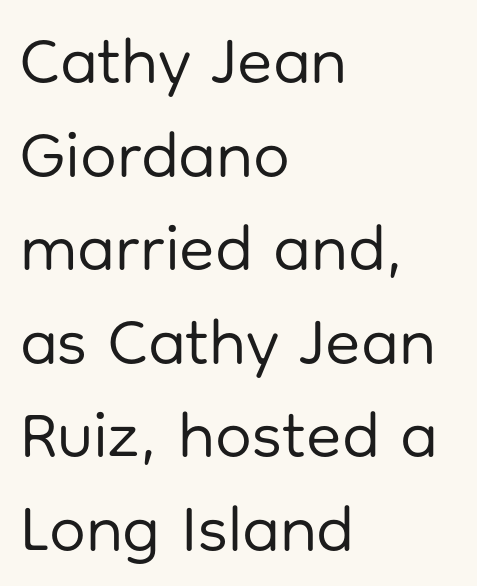
Q: Is the text bold? A: No.
Q: Is the text italic (slanted)? A: No, it is upright.
Q: Is the typeface a serif or a sans-serif typeface? A: Sans-serif.
Q: Is the text underlined? A: No.
Q: How is the paragraph aligned? A: Left-aligned.
Q: Is the spacing between letters normal or unusually wide? A: Normal.
Q: Is the spacing between lines tight, normal or loose? A: Normal.
Q: Width (condensed, normal, or wide)? A: Normal.
Q: Stroke contrast? A: Low.
Q: x-height? A: Medium.
Q: Monospaced? A: No.
